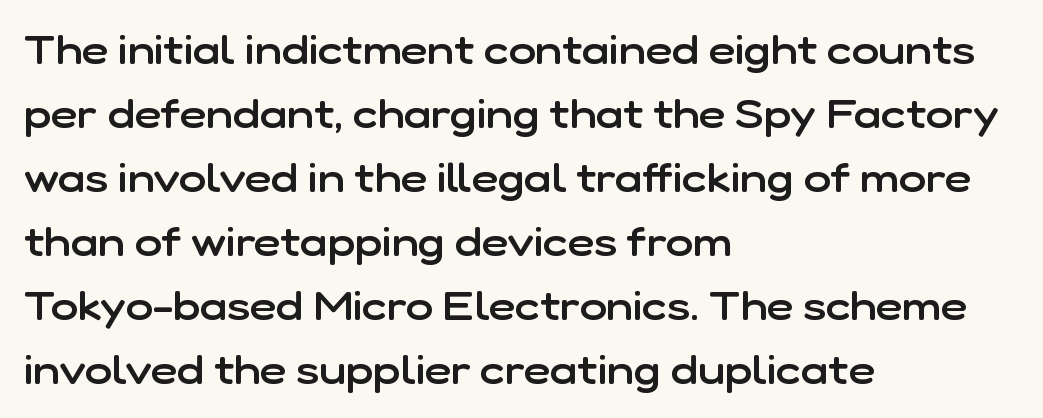
A bit beefed up — I'd call it semibold rather than bold. The compositor pushed each line to the left boundary. Style check: upright. Beneath every word, the page is bare. This sample uses plain, unmodified letter spacing.
